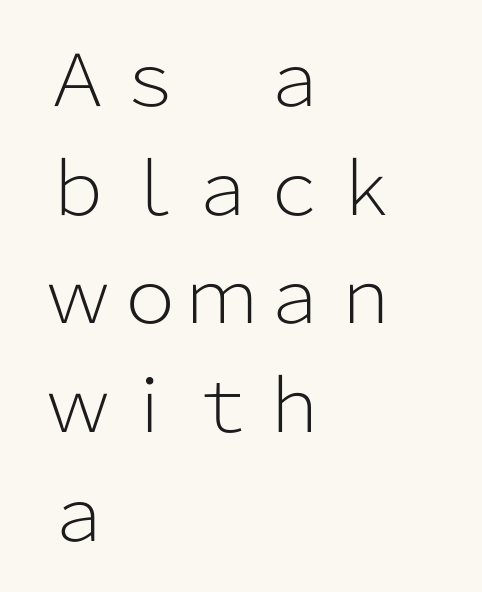
Q: Is the text bold? A: No.
Q: Is the text italic (slanted)? A: No, it is upright.
Q: Is the typeface a serif or a sans-serif typeface? A: Sans-serif.
Q: Is the text underlined? A: No.
Q: How is the paragraph aligned? A: Left-aligned.
Q: Is the spacing between letters normal or unusually wide? A: Normal.
Q: Is the spacing between lines tight, normal or loose? A: Normal.
Q: Width (condensed, normal, or wide)? A: Normal.
Q: Stroke contrast? A: Low.
Q: x-height? A: Medium.
Q: Monospaced? A: No.
